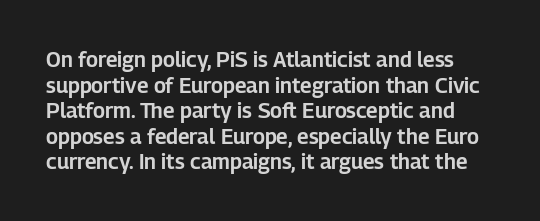
Q: Is the text italic (slanted)? A: No, it is upright.
Q: Is the text underlined? A: No.
Q: Is the spacing between letters normal or unusually wide? A: Normal.
